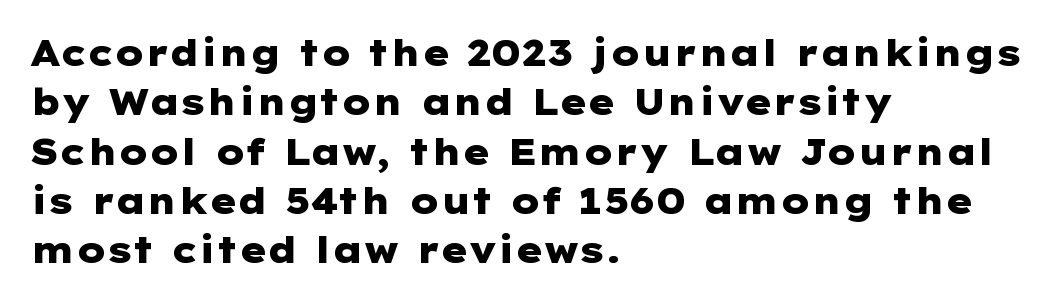
The image shows 36 px heavy, wide sans-serif type, upright; set left-aligned, normal line spacing (1.37x), normal letter spacing, not underlined; low stroke contrast and a medium x-height.
